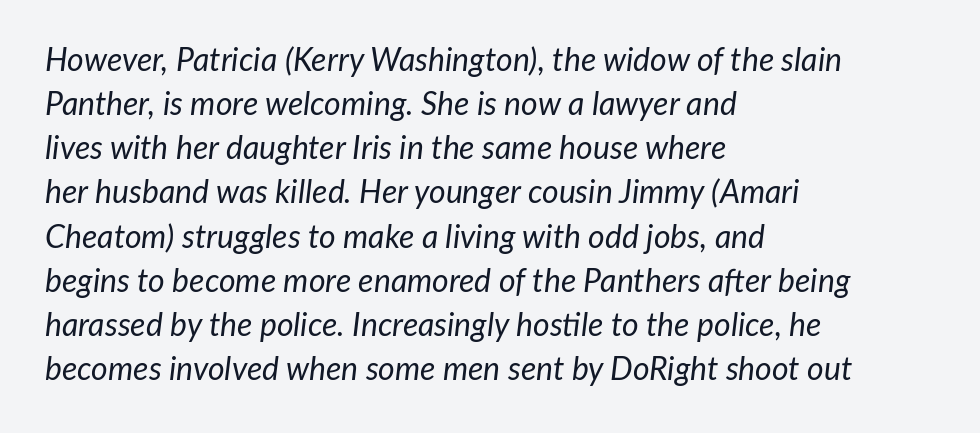
Q: Is the text bold? A: No.
Q: Is the text italic (slanted)? A: Yes, it leans right by about 7 degrees.
Q: Is the text underlined? A: No.
Q: How is the paragraph aligned? A: Left-aligned.
Q: Is the spacing between letters normal or unusually wide? A: Normal.
Q: Is the spacing between lines tight, normal or loose? A: Normal.
Q: Width (condensed, normal, or wide)? A: Normal.
Q: Stroke contrast? A: Low.
Q: x-height? A: Medium.
Q: Monospaced? A: No.
